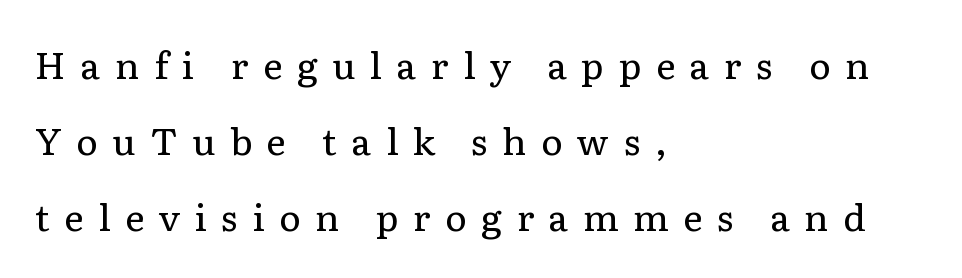
{"serif": "yes", "italic": "no", "bold": "no", "weight": "regular", "width": "normal", "stroke_contrast": "low", "x_height": "medium", "monospaced": "no", "underline": "no", "align": "left", "line_spacing": "loose", "line_spacing_ratio": 2.05, "letter_spacing": "wide", "letter_spacing_em": 0.39, "glyph_px": 37}
